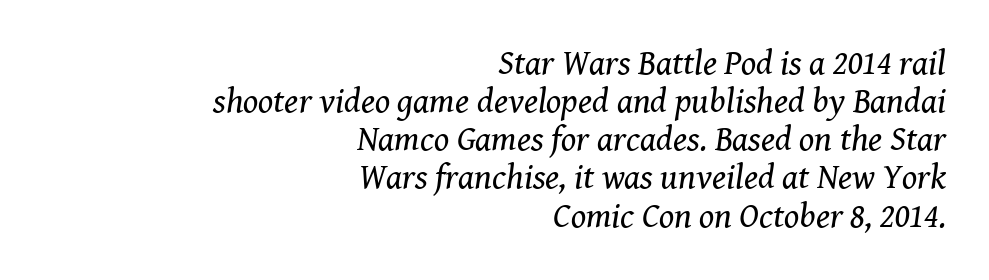
{"serif": "yes", "italic": "yes", "lean": "right", "slant_degrees": 8, "bold": "no", "weight": "regular", "width": "normal", "stroke_contrast": "medium", "x_height": "medium", "monospaced": "no", "underline": "no", "align": "right", "line_spacing": "tight", "line_spacing_ratio": 1.09, "letter_spacing": "normal", "letter_spacing_em": 0.0, "glyph_px": 35}
